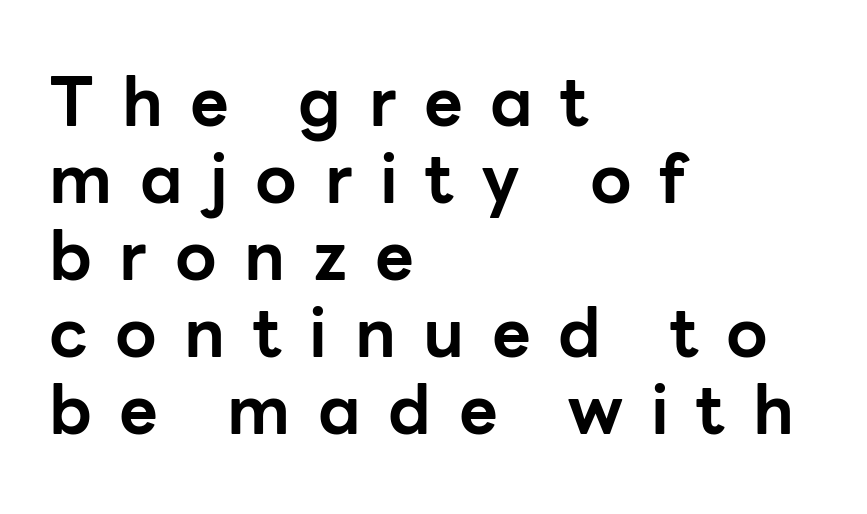
{"serif": "no", "italic": "no", "bold": "yes", "weight": "bold", "width": "normal", "stroke_contrast": "low", "x_height": "medium", "monospaced": "no", "underline": "no", "align": "left", "line_spacing": "tight", "line_spacing_ratio": 1.15, "letter_spacing": "wide", "letter_spacing_em": 0.41, "glyph_px": 67}
